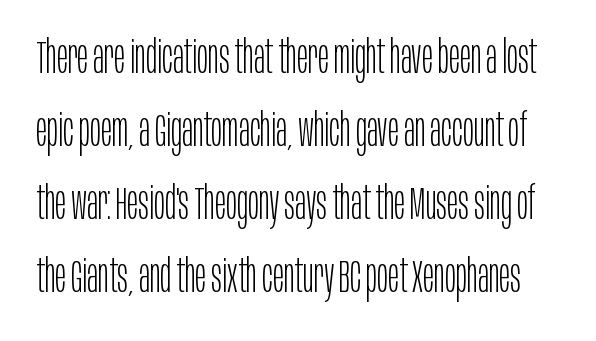
These lines are rendered in a variable-pitch font. You can tell it's not italic because the verticals are truly vertical. The typeface chosen for these lines omits serifs. These lines keep a tight, regular rhythm from letter to letter. What's the leading like? Ordinary, nothing unusual. A clean baseline with only descenders dipping below it.
